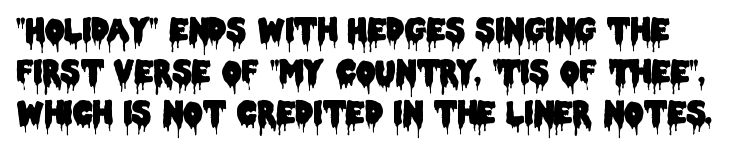
Q: Is the text italic (slanted)? A: No, it is upright.
Q: Is the typeface a serif or a sans-serif typeface? A: Sans-serif.
Q: Is the text underlined? A: No.
Q: Is the spacing between letters normal or unusually wide? A: Normal.
Q: Is the spacing between lines tight, normal or loose? A: Normal.
Q: Width (condensed, normal, or wide)? A: Condensed.
Q: Stroke contrast? A: Low.
Q: x-height? A: Large.
Q: Monospaced? A: No.
